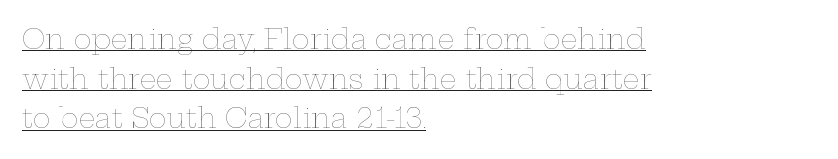
The image shows 27 px text type, upright; set left-aligned, normal line spacing (1.47x), normal letter spacing, underlined.
